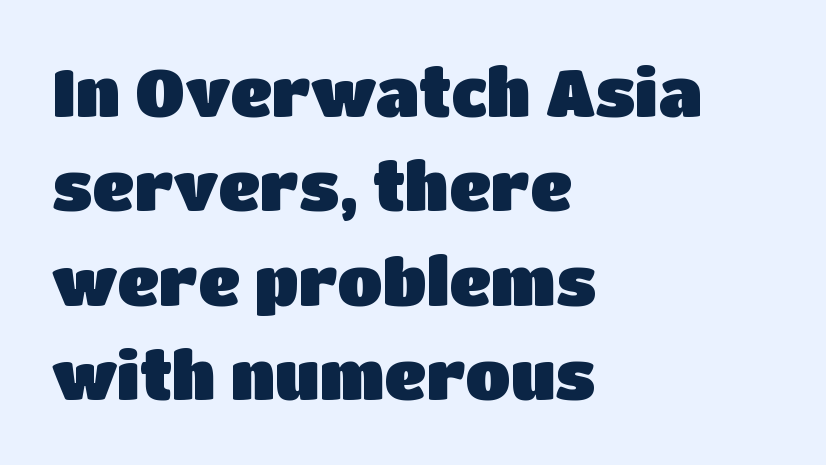
The image shows 66 px sans-serif type, upright; set left-aligned, normal line spacing (1.43x), normal letter spacing, not underlined; low stroke contrast and a large x-height.
